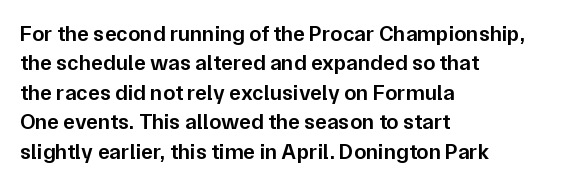
Notice how the passage keeps a crisp vertical edge on the left only. It's the straight-up-and-down kind of type. The zone under the glyphs is completely vacant. This is moderately heavy type, rendered in semibold. Compared with typical paragraphs, the rows here are spaced about the same.
